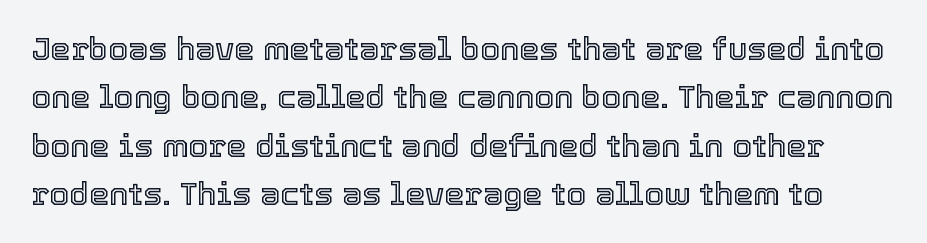
{"italic": "no", "width": "normal", "x_height": "medium", "monospaced": "no", "underline": "no", "line_spacing": "normal", "line_spacing_ratio": 1.51, "letter_spacing": "normal", "letter_spacing_em": 0.0, "glyph_px": 32}
